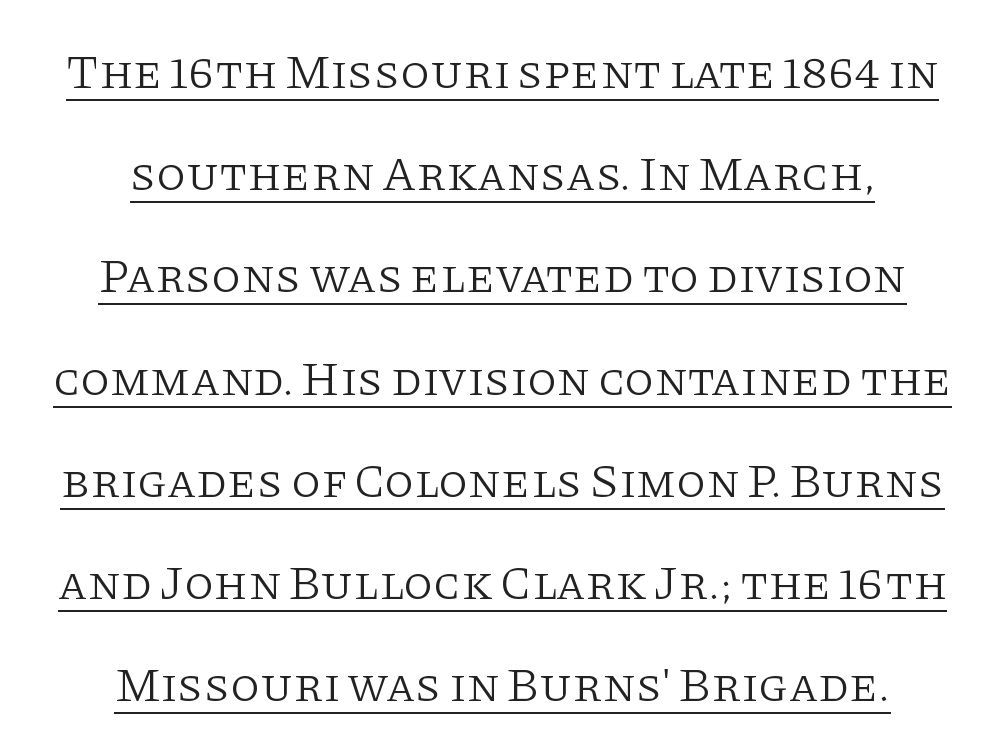
Q: Is the text bold? A: No.
Q: Is the text italic (slanted)? A: No, it is upright.
Q: Is the typeface a serif or a sans-serif typeface? A: Serif.
Q: Is the text underlined? A: Yes.
Q: How is the paragraph aligned? A: Centered.
Q: Is the spacing between letters normal or unusually wide? A: Normal.
Q: Is the spacing between lines tight, normal or loose? A: Loose.
Q: Width (condensed, normal, or wide)? A: Normal.
Q: Stroke contrast? A: Low.
Q: x-height? A: Large.
Q: Monospaced? A: No.
